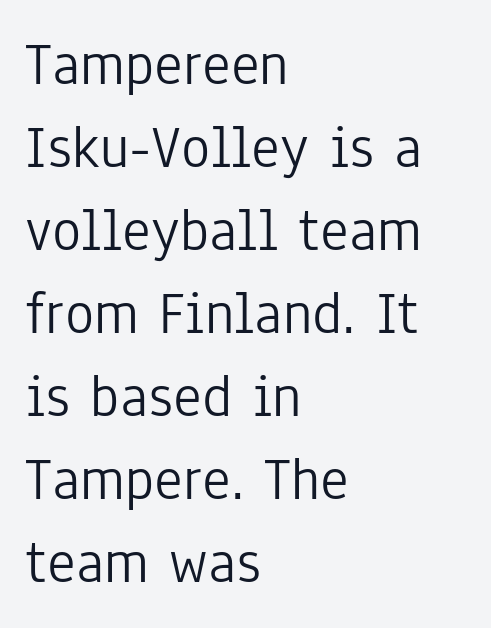
{"serif": "no", "italic": "no", "bold": "no", "weight": "light", "width": "condensed", "stroke_contrast": "low", "x_height": "medium", "monospaced": "no", "underline": "no", "align": "left", "line_spacing": "normal", "line_spacing_ratio": 1.36, "letter_spacing": "normal", "letter_spacing_em": 0.0, "glyph_px": 61}
